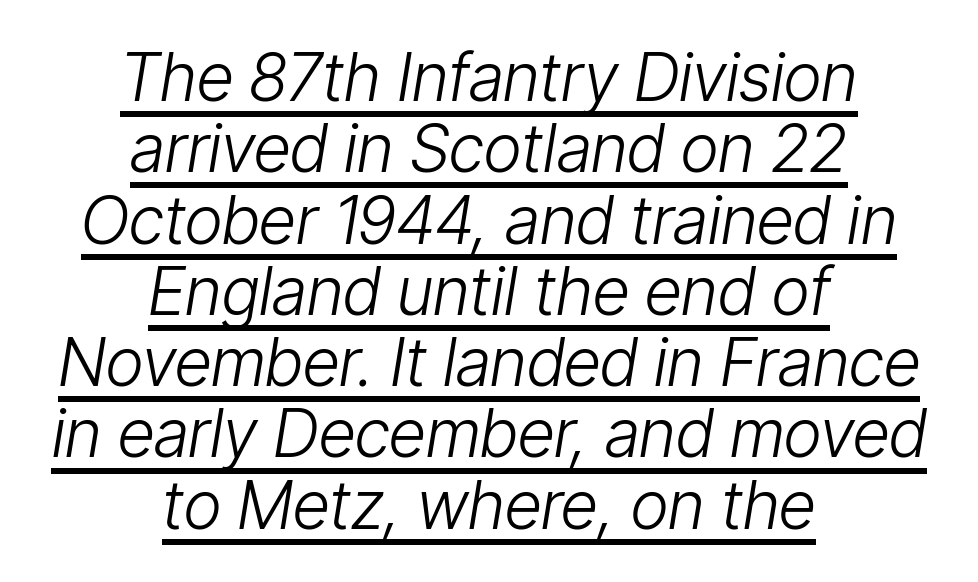
Q: Is the text bold? A: No.
Q: Is the text italic (slanted)? A: Yes, it leans right by about 9 degrees.
Q: Is the text underlined? A: Yes.
Q: How is the paragraph aligned? A: Centered.
Q: Is the spacing between letters normal or unusually wide? A: Normal.
Q: Is the spacing between lines tight, normal or loose? A: Tight.
Q: Width (condensed, normal, or wide)? A: Condensed.
Q: Stroke contrast? A: Low.
Q: x-height? A: Medium.
Q: Monospaced? A: No.
